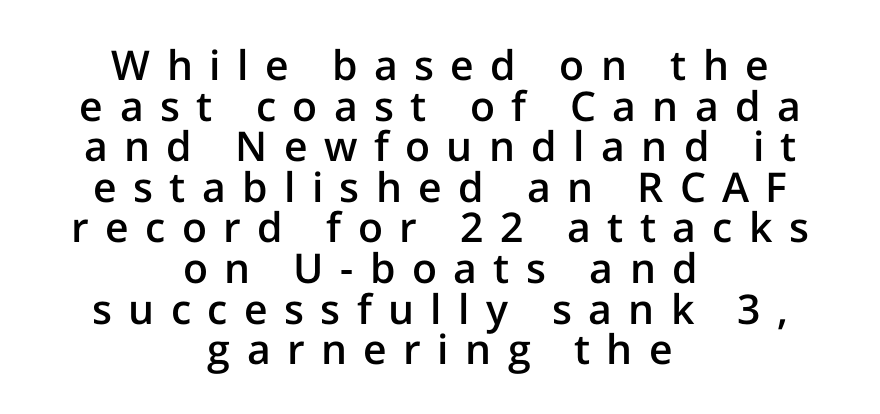
The specimen reads as upright at a glance. These lines are rendered in a variable-pitch font. The line-height multiplier appears low, near solid setting. Anything drawn beneath the words? Only blank space.
